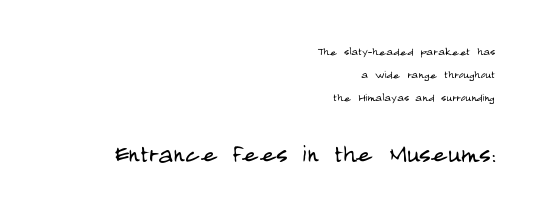
Q: Is the text bold? A: No.
Q: Is the text italic (slanted)? A: No, it is upright.
Q: Is the typeface a serif or a sans-serif typeface? A: Sans-serif.
Q: Is the text underlined? A: No.
Q: How is the paragraph aligned? A: Right-aligned.
Q: Is the spacing between letters normal or unusually wide? A: Normal.
Q: Is the spacing between lines tight, normal or loose? A: Normal.
Q: Which block of text is set in a larger size, the first (top) or the second (bottom)? A: The second (bottom) one.
Q: Width (condensed, normal, or wide)? A: Condensed.
Q: Stroke contrast? A: Low.
Q: x-height? A: Large.
Q: Monospaced? A: No.
